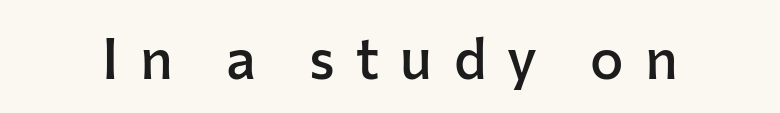
The image shows 56 px semibold sans-serif type, upright; set unusually wide letter spacing (+0.38 em), not underlined; low stroke contrast and a medium x-height.
